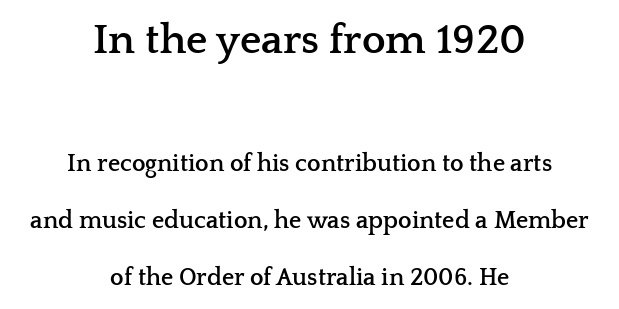
Q: Is the text bold? A: Yes.
Q: Is the text italic (slanted)? A: No, it is upright.
Q: Is the typeface a serif or a sans-serif typeface? A: Serif.
Q: Is the text underlined? A: No.
Q: How is the paragraph aligned? A: Centered.
Q: Is the spacing between letters normal or unusually wide? A: Normal.
Q: Is the spacing between lines tight, normal or loose? A: Loose.
Q: Which block of text is set in a larger size, the first (top) or the second (bottom)? A: The first (top) one.
Q: Width (condensed, normal, or wide)? A: Wide.
Q: Stroke contrast? A: Low.
Q: x-height? A: Medium.
Q: Monospaced? A: No.
